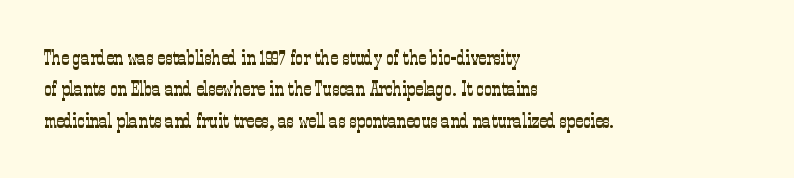
{"italic": "no", "bold": "no", "underline": "no", "align": "left", "line_spacing": "normal", "line_spacing_ratio": 1.49, "letter_spacing": "normal", "letter_spacing_em": 0.0, "glyph_px": 21}
